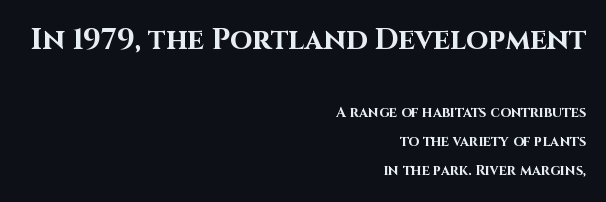
It's the straight-up-and-down kind of type. Baseline-to-baseline distance is far greater than the letter height. I'd describe the lettering as bold — thick and assertive. Any mark beneath the type? The region is blank. Grotesque or geometric, the face here clearly has no serifs.
